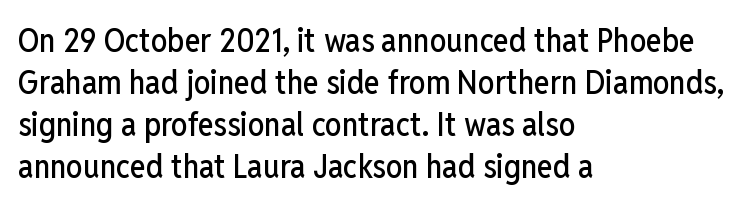
{"serif": "no", "italic": "no", "width": "condensed", "stroke_contrast": "low", "x_height": "medium", "monospaced": "no", "underline": "no", "align": "left", "line_spacing": "normal", "line_spacing_ratio": 1.27, "letter_spacing": "normal", "letter_spacing_em": 0.0, "glyph_px": 33}
